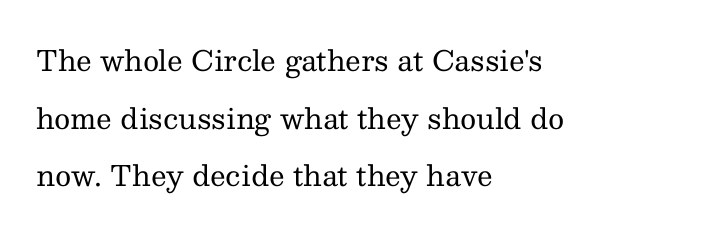
{"serif": "yes", "italic": "no", "bold": "no", "weight": "regular", "width": "normal", "stroke_contrast": "medium", "x_height": "medium", "monospaced": "no", "underline": "no", "align": "left", "line_spacing": "loose", "line_spacing_ratio": 2.06, "letter_spacing": "normal", "letter_spacing_em": 0.0, "glyph_px": 28}
